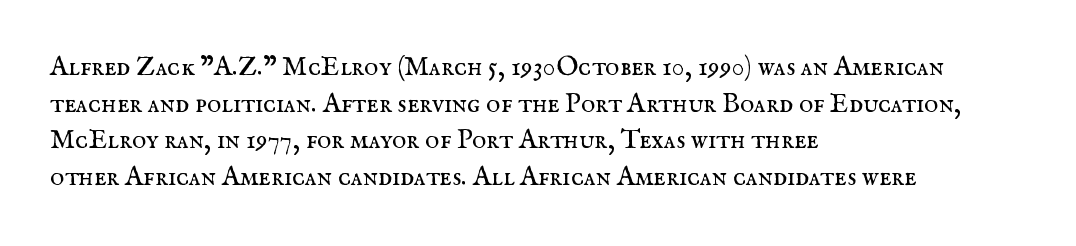
Reading down the block, your eye returns to a fixed left position each line. Do the letters lean? They stand straight. The strip under each line holds only bare page. Bold? No — there's no thickening of the strokes. Line spacing here is normal. Glyph-to-glyph distance matches everyday printed text.
